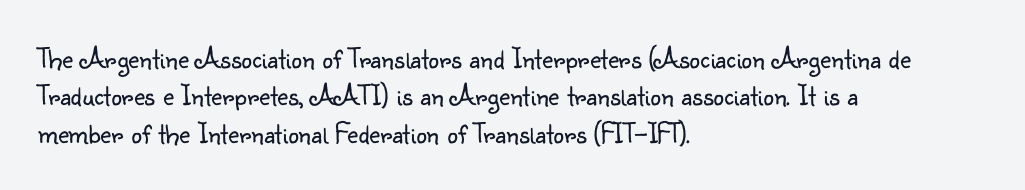
Q: Is the text bold? A: No.
Q: Is the text italic (slanted)? A: No, it is upright.
Q: Is the typeface a serif or a sans-serif typeface? A: Sans-serif.
Q: Is the text underlined? A: No.
Q: How is the paragraph aligned? A: Left-aligned.
Q: Is the spacing between letters normal or unusually wide? A: Normal.
Q: Is the spacing between lines tight, normal or loose? A: Normal.
Q: Width (condensed, normal, or wide)? A: Normal.
Q: Stroke contrast? A: Low.
Q: x-height? A: Small.
Q: Monospaced? A: No.
